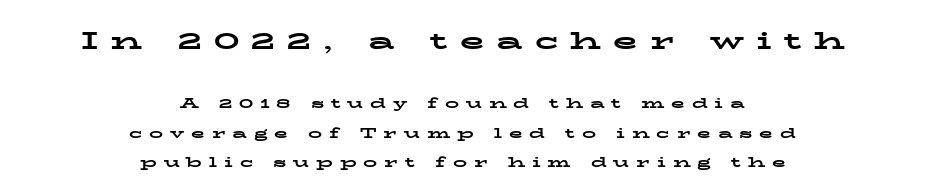
Q: Is the text bold? A: Yes.
Q: Is the text italic (slanted)? A: No, it is upright.
Q: Is the text underlined? A: No.
Q: How is the paragraph aligned? A: Centered.
Q: Is the spacing between letters normal or unusually wide? A: Unusually wide.
Q: Is the spacing between lines tight, normal or loose? A: Loose.
Q: Which block of text is set in a larger size, the first (top) or the second (bottom)? A: The first (top) one.
